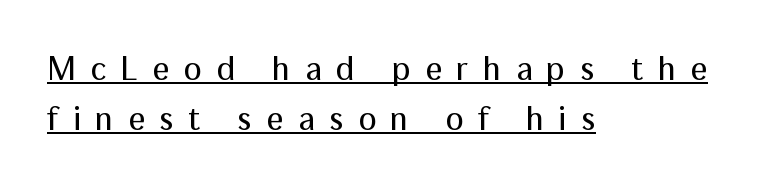
{"serif": "no", "italic": "no", "bold": "no", "weight": "regular", "width": "normal", "stroke_contrast": "medium", "x_height": "medium", "monospaced": "no", "underline": "yes", "align": "left", "line_spacing": "normal", "line_spacing_ratio": 1.46, "letter_spacing": "wide", "letter_spacing_em": 0.42, "glyph_px": 34}
